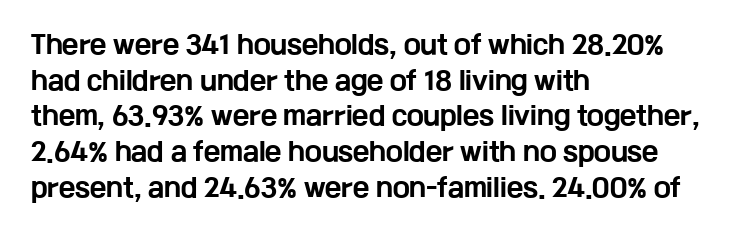
The image shows 25 px bold type, upright; set left-aligned, normal line spacing (1.43x), normal letter spacing, not underlined.
